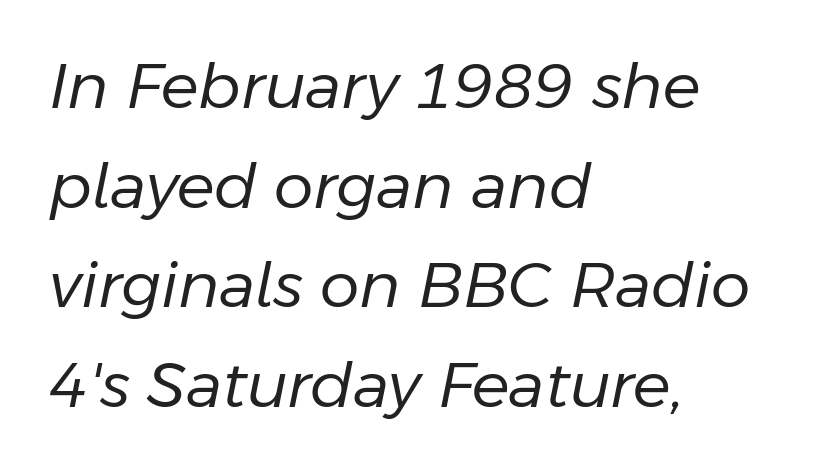
The image shows 63 px regular-weight type, italic (leaning right); set left-aligned, normal line spacing (1.58x), normal letter spacing, not underlined; low stroke contrast and a medium x-height.
